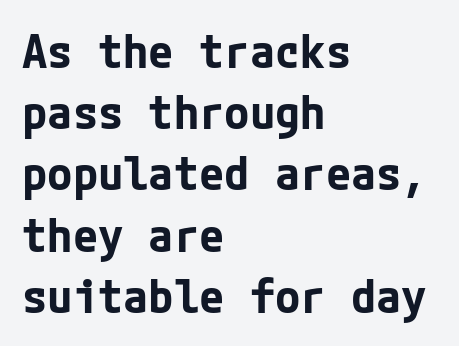
How would I describe the line gaps? Plain and ordinary. Every row of glyphs begins at an identical x-position on the left. Nobody drew a line under any word here. Typographic density is high because the face is bold. This is roman type, the default non-slanted kind.
